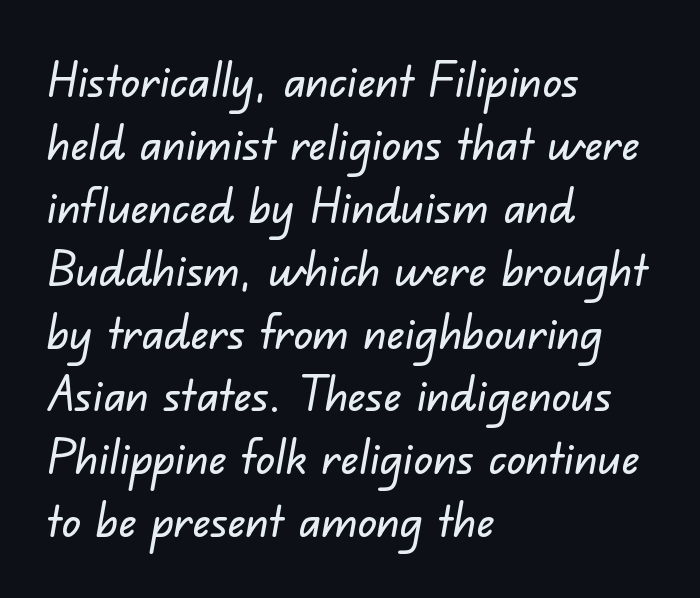
Descenders hang freely into open space. Left-aligned paragraph, ragged on the right. Each letter keeps its own natural width here, so spacing adapts to shape. The passage shown stacks its lines at a standard gap. What kind of face is this? One without serifs — a sans. Inter-character spacing is left at the font's built-in metrics.
